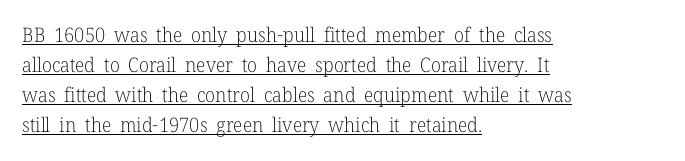
The image shows 20 px text type, upright; set left-aligned, normal line spacing (1.5x), normal letter spacing, underlined.
